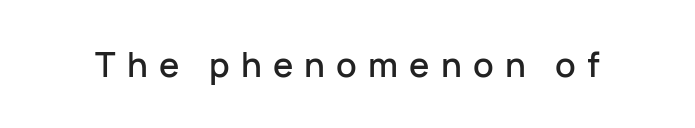
Q: Is the text italic (slanted)? A: No, it is upright.
Q: Is the typeface a serif or a sans-serif typeface? A: Sans-serif.
Q: Is the text underlined? A: No.
Q: Is the spacing between letters normal or unusually wide? A: Unusually wide.
Q: Width (condensed, normal, or wide)? A: Normal.
Q: Stroke contrast? A: Low.
Q: x-height? A: Medium.
Q: Monospaced? A: No.
